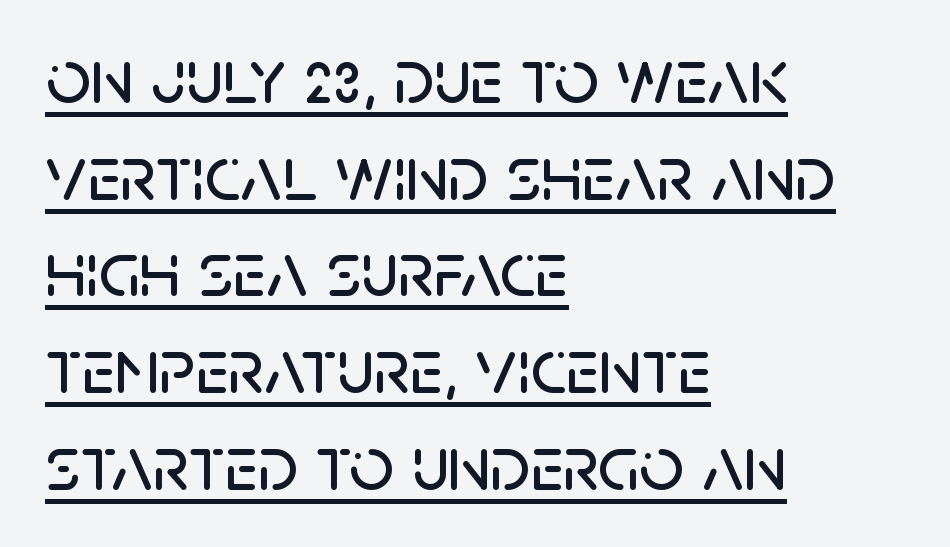
Q: Is the text italic (slanted)? A: No, it is upright.
Q: Is the typeface a serif or a sans-serif typeface? A: Sans-serif.
Q: Is the text underlined? A: Yes.
Q: How is the paragraph aligned? A: Left-aligned.
Q: Is the spacing between letters normal or unusually wide? A: Normal.
Q: Width (condensed, normal, or wide)? A: Normal.
Q: Stroke contrast? A: Low.
Q: x-height? A: Large.
Q: Monospaced? A: No.
